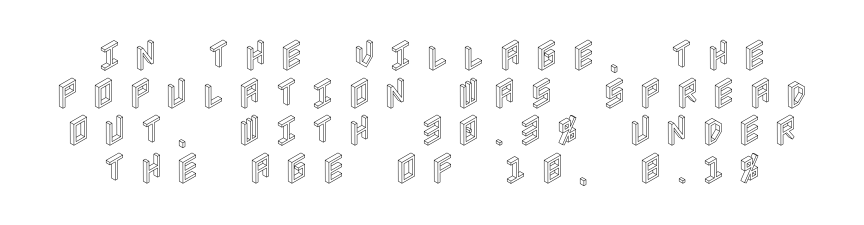
Q: Is the text italic (slanted)? A: No, it is upright.
Q: Is the text underlined? A: No.
Q: How is the paragraph aligned? A: Centered.
Q: Is the spacing between letters normal or unusually wide? A: Unusually wide.
Q: Is the spacing between lines tight, normal or loose? A: Tight.
Q: Width (condensed, normal, or wide)? A: Condensed.
Q: x-height? A: Large.
